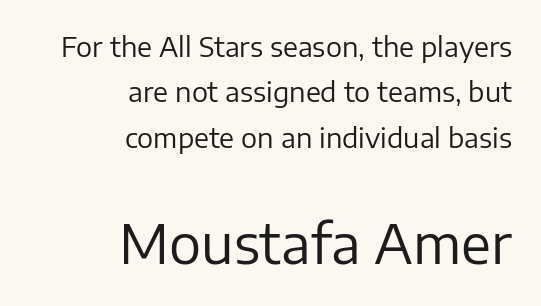
Which of the two is more prominent by size? The second, at the bottom. Tall strokes in this sample are plumb rather than angled. The text was rendered using a sans face with plain stroke endings. Weight class: somewhere from thin through regular.
